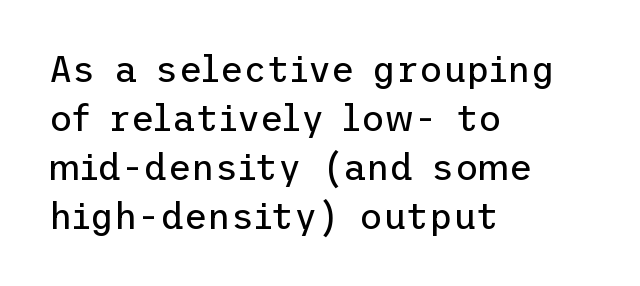
Q: Is the text bold? A: No.
Q: Is the text italic (slanted)? A: No, it is upright.
Q: Is the typeface a serif or a sans-serif typeface? A: Sans-serif.
Q: Is the text underlined? A: No.
Q: How is the paragraph aligned? A: Left-aligned.
Q: Is the spacing between letters normal or unusually wide? A: Normal.
Q: Is the spacing between lines tight, normal or loose? A: Normal.
Q: Width (condensed, normal, or wide)? A: Normal.
Q: Stroke contrast? A: Low.
Q: x-height? A: Medium.
